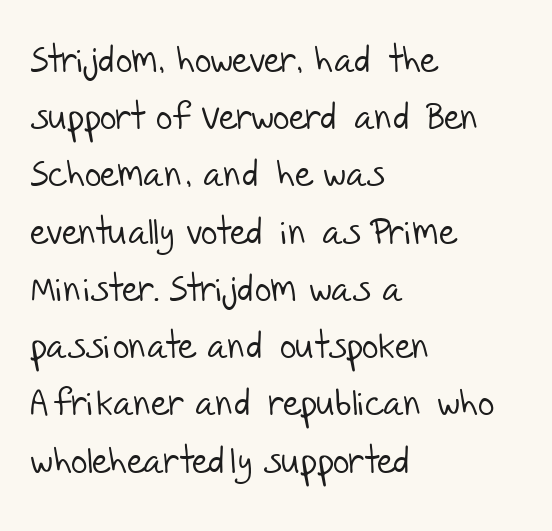
The image shows 36 px light sans-serif type; set left-aligned, normal line spacing (1.59x), normal letter spacing, not underlined; low stroke contrast and a large x-height.
